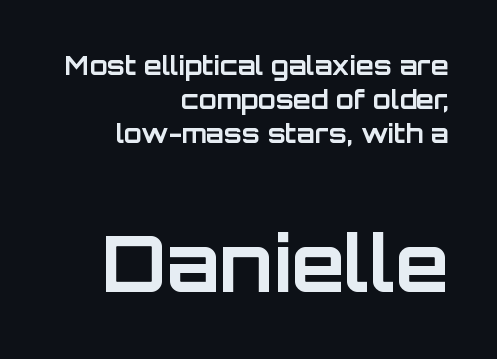
Ordinary non-slanted type is in use. The rendering uses natural spacing where letterforms have individual widths. A flush-right, rag-left setting is used for this passage. The later block is typeset at a bigger size than the earlier block.
